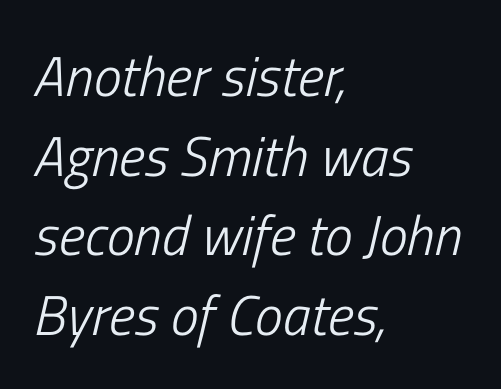
Q: Is the text bold? A: No.
Q: Is the text italic (slanted)? A: Yes, it leans right by about 13 degrees.
Q: Is the text underlined? A: No.
Q: How is the paragraph aligned? A: Left-aligned.
Q: Is the spacing between letters normal or unusually wide? A: Normal.
Q: Is the spacing between lines tight, normal or loose? A: Normal.
Q: Width (condensed, normal, or wide)? A: Condensed.
Q: Stroke contrast? A: Low.
Q: x-height? A: Medium.
Q: Monospaced? A: No.
